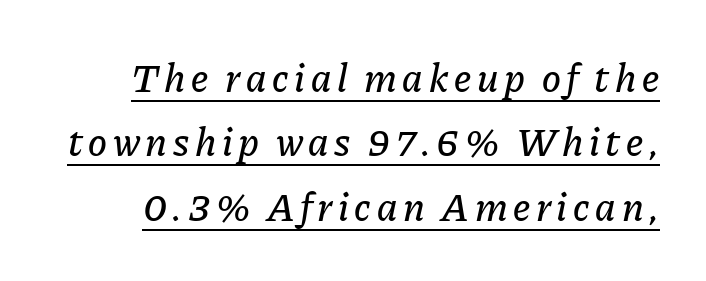
The image shows 40 px text type, italic (leaning right); set normal line spacing (1.61x), underlined; low stroke contrast and a medium x-height.
